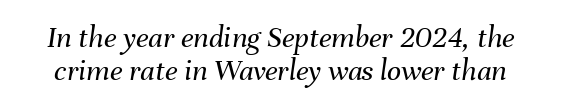
Q: Is the text bold? A: No.
Q: Is the text italic (slanted)? A: Yes, it leans right by about 8 degrees.
Q: Is the text underlined? A: No.
Q: Is the spacing between letters normal or unusually wide? A: Normal.
Q: Is the spacing between lines tight, normal or loose? A: Tight.
Q: Width (condensed, normal, or wide)? A: Normal.
Q: Stroke contrast? A: Medium.
Q: x-height? A: Medium.
Q: Monospaced? A: No.
